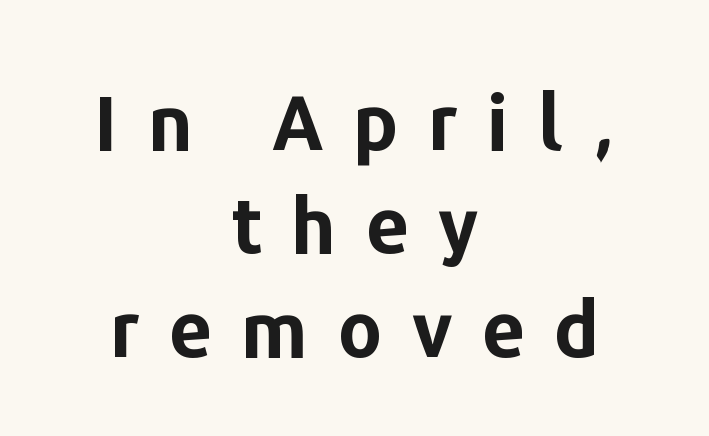
Q: Is the text bold? A: Yes.
Q: Is the text italic (slanted)? A: No, it is upright.
Q: Is the typeface a serif or a sans-serif typeface? A: Sans-serif.
Q: Is the text underlined? A: No.
Q: How is the paragraph aligned? A: Centered.
Q: Is the spacing between letters normal or unusually wide? A: Unusually wide.
Q: Is the spacing between lines tight, normal or loose? A: Normal.
Q: Width (condensed, normal, or wide)? A: Normal.
Q: Stroke contrast? A: Low.
Q: x-height? A: Medium.
Q: Monospaced? A: No.
